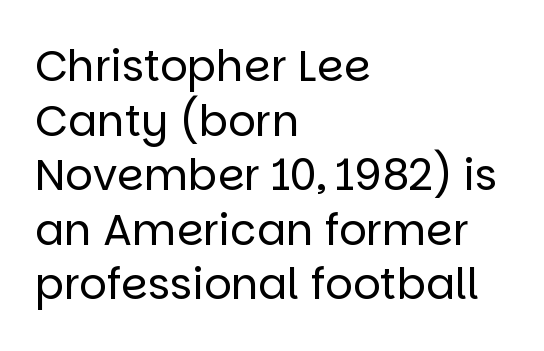
Rendered with straight, roman letterforms. You can tell from the bare stems that sans-serif type was used. The vertical gap from one line to the next is medium. Compared with typical body copy, the letter spacing here is the same. Summary of weight: not heavy and not bold. The lines are quadded left.
